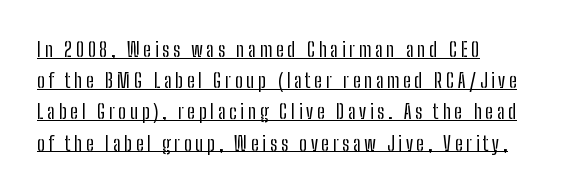
The weight would be labelled regular, book, light, or lighter still. The rag falls on the right side of this text block. The sample's only ornament is a line tracing under the words. Posture: vertical. One glance says typical: line gaps are just what's usual.
